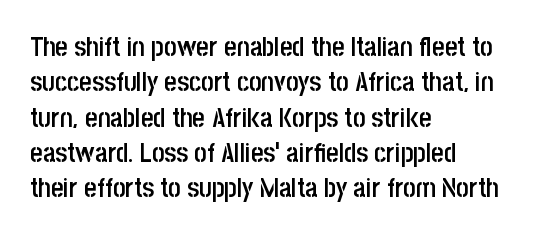
The image shows 27 px text type, upright; set left-aligned, normal line spacing (1.31x), normal letter spacing, not underlined.
